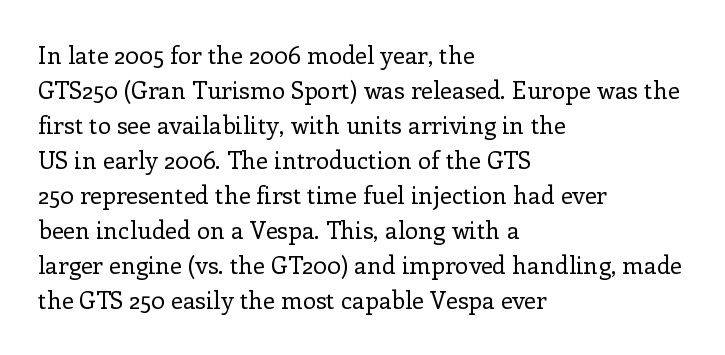
The image shows 24 px text type, upright; set left-aligned, normal line spacing (1.46x), normal letter spacing, not underlined.
